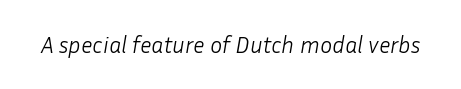
This reads as an unemphasized weight, regular at the heaviest. Unmarked baselines from the first word to the last. Compared with typical body copy, the letter spacing here is the same. Characters are canted at an angle relative to the baseline's perpendicular.
